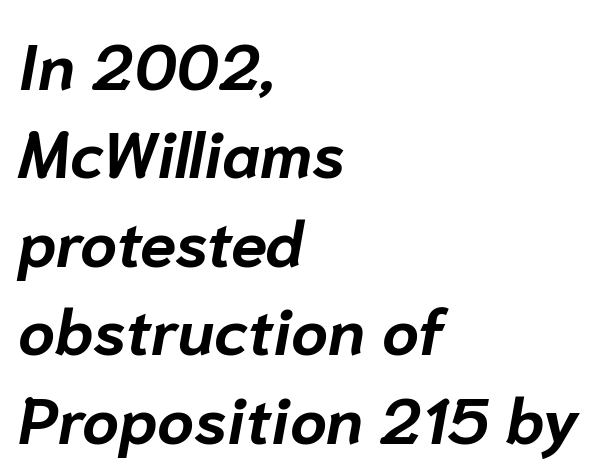
Note the varied advance widths — an 'i' is clearly narrower than an 'm'. A clean baseline with only descenders dipping below it. The characters look thick and weighty, a clear bold. Is the letter spacing exaggerated? No — it looks like the ordinary default. The ragged edge is on the right, which tells us the setting is flush left.
